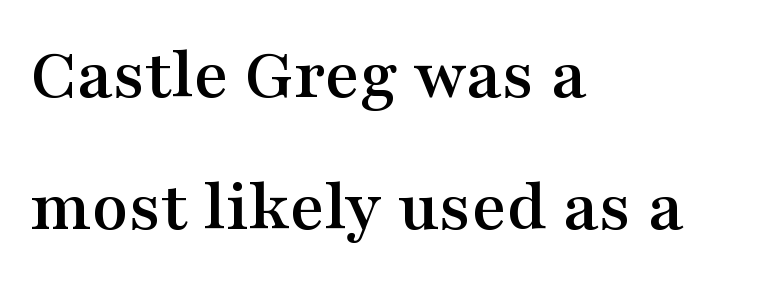
Q: Is the text italic (slanted)? A: No, it is upright.
Q: Is the typeface a serif or a sans-serif typeface? A: Serif.
Q: Is the text underlined? A: No.
Q: How is the paragraph aligned? A: Left-aligned.
Q: Is the spacing between letters normal or unusually wide? A: Normal.
Q: Width (condensed, normal, or wide)? A: Wide.
Q: Stroke contrast? A: Medium.
Q: x-height? A: Medium.
Q: Monospaced? A: No.
